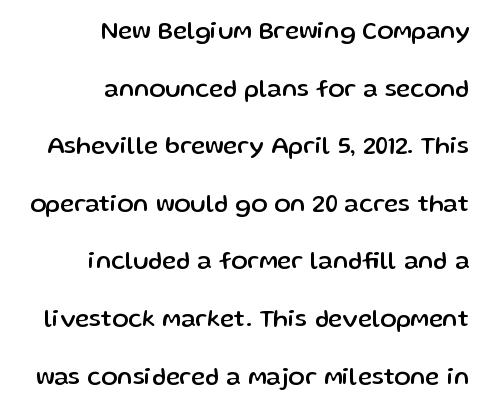
Glance below the letters and you will spot only blank space. The letterforms sit shoulder to shoulder at normal distance. The text block is weighted toward the right margin, trailing off unevenly leftward. The specimen reads as upright at a glance.
